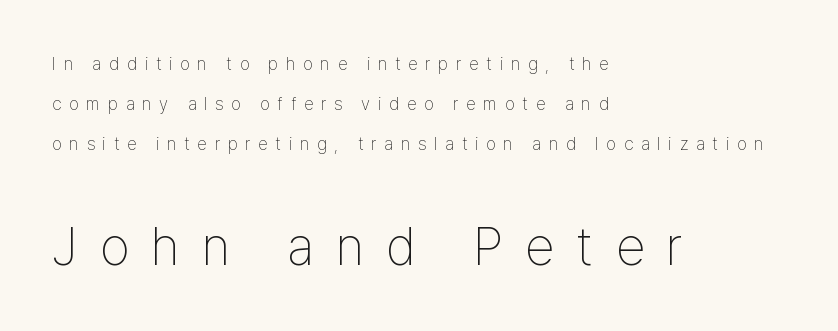
The image shows 53 px thin, condensed sans-serif type, upright; set left-aligned, loose line spacing (2.22x), unusually wide letter spacing (+0.42 em), not underlined; the second (bottom) block is 2.94x larger; low stroke contrast and a medium x-height.
